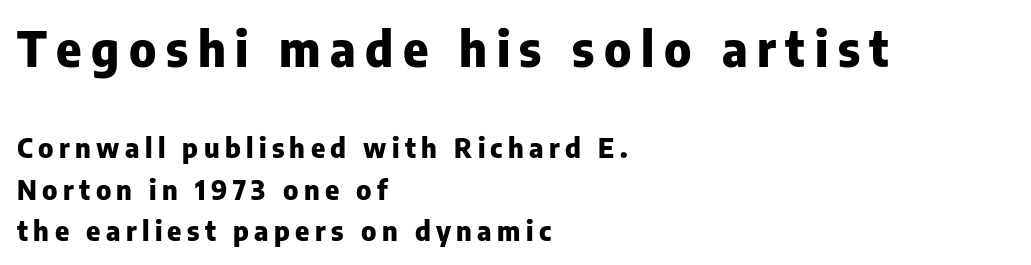
The line texture is sparse and dotted thanks to wide tracking. To sum up the face: it is a sans, with no serifs. Reading down the column, the eye jumps a familiar distance to each next line. Upright lettering throughout.
